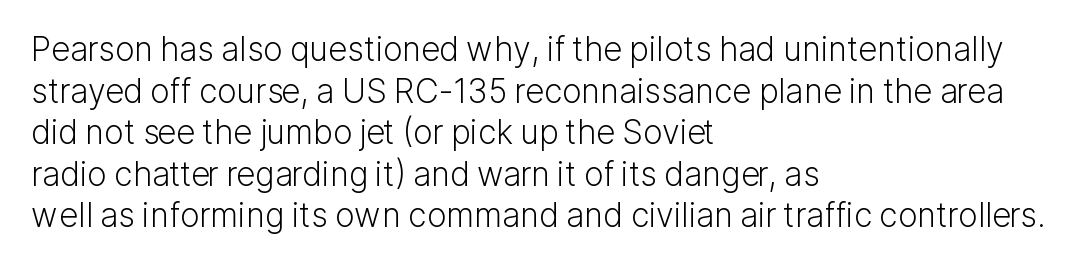
Looks like regular typesetting: each glyph gets only the width it needs. Caption: multi-line text, flush left, ragged right. Nope, no serifs anywhere on these letters. Students, note that the glyphs here touch the page at normal intervals. The string is rendered with underlining switched off.
